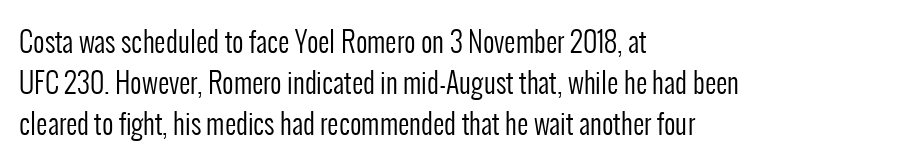
The passage is arranged the way most books set body copy — flush left. In terms of posture, this sample is upright. Nobody drew a line under any word here. Think of a printed novel: that variable character pitch is what you see here. The tracking reads as untouched default to a designer's eye.
